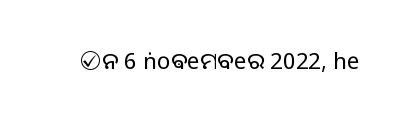
The type is set solid horizontally, with unmodified tracking. Words float on clear page, feet unadorned. A quiet, ordinary-to-light weight characterises the typeface. The type sits square on the baseline with zero lean.
